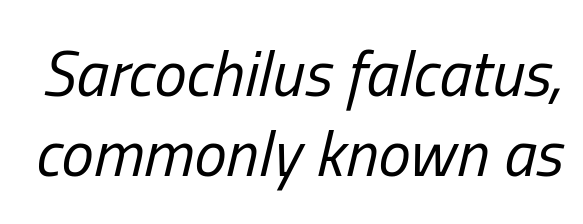
{"italic": "yes", "lean": "right", "slant_degrees": 13, "bold": "no", "weight": "regular", "width": "condensed", "stroke_contrast": "low", "x_height": "medium", "monospaced": "no", "underline": "no", "line_spacing_ratio": 1.23, "letter_spacing": "normal", "letter_spacing_em": 0.0, "glyph_px": 65}
